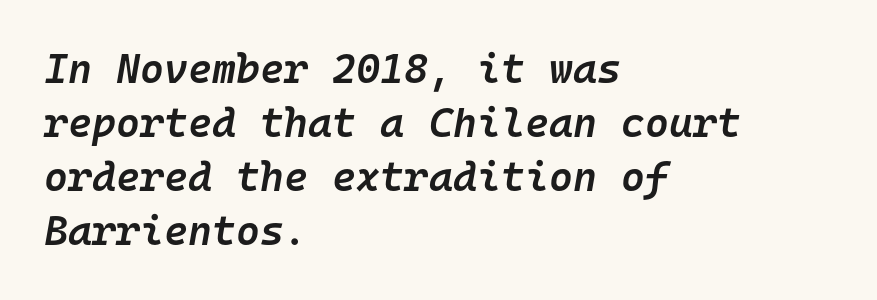
The image shows 41 px semibold type, italic (leaning right), monospaced; set left-aligned, normal line spacing (1.32x), normal letter spacing, not underlined; low stroke contrast and a medium x-height.
